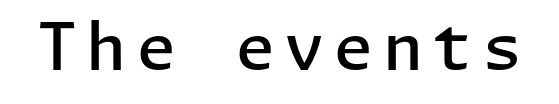
{"serif": "no", "italic": "no", "bold": "semi", "weight": "semibold", "width": "normal", "stroke_contrast": "low", "x_height": "medium", "underline": "no", "glyph_px": 65}
